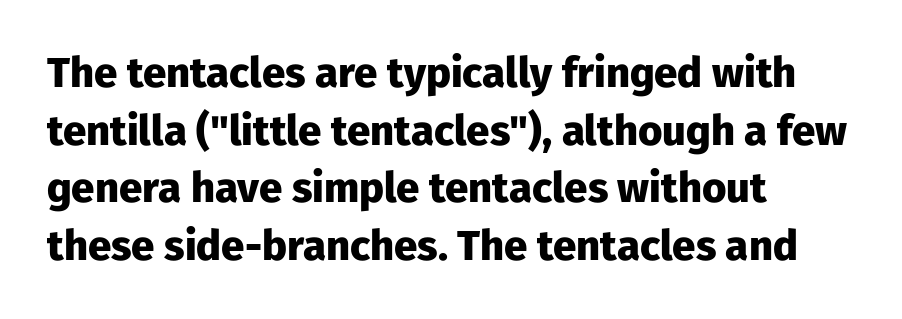
{"serif": "no", "italic": "no", "bold": "yes", "weight": "heavy", "width": "normal", "stroke_contrast": "low", "x_height": "medium", "monospaced": "no", "underline": "no", "align": "left", "line_spacing": "normal", "line_spacing_ratio": 1.37, "letter_spacing": "normal", "letter_spacing_em": 0.0, "glyph_px": 42}
